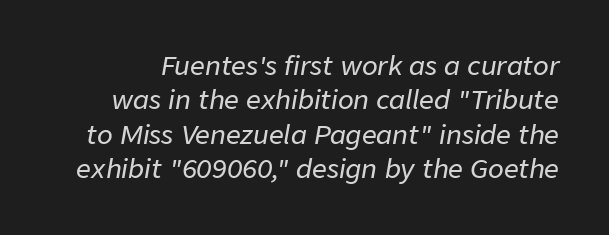
{"italic": "yes", "lean": "right", "slant_degrees": 9, "underline": "no", "line_spacing": "normal", "line_spacing_ratio": 1.32, "letter_spacing": "normal", "letter_spacing_em": 0.0, "glyph_px": 26}
